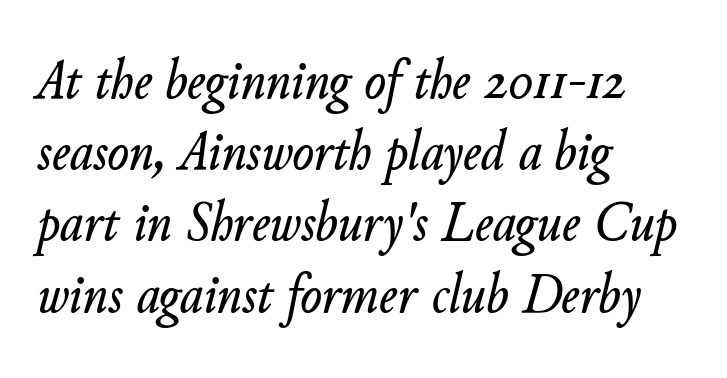
{"italic": "yes", "lean": "right", "slant_degrees": 11, "width": "normal", "stroke_contrast": "low", "x_height": "small", "monospaced": "no", "underline": "no", "align": "left", "line_spacing": "normal", "line_spacing_ratio": 1.25, "letter_spacing": "normal", "letter_spacing_em": 0.0, "glyph_px": 57}
